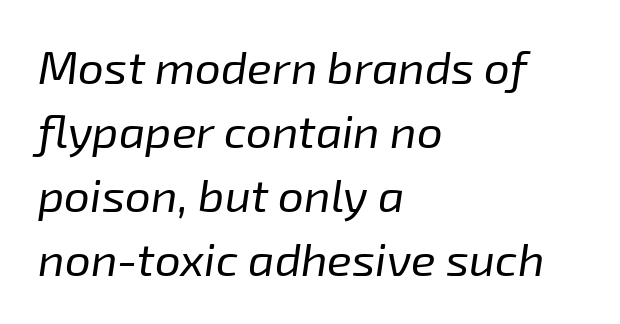
Rendered with sloped, italic letterforms. Varying glyph widths throughout — classic text-font behaviour. Underline: absent. Between one letter and the next there's only the usual sliver of space. The font is comparable to plain body text, perhaps lighter.
